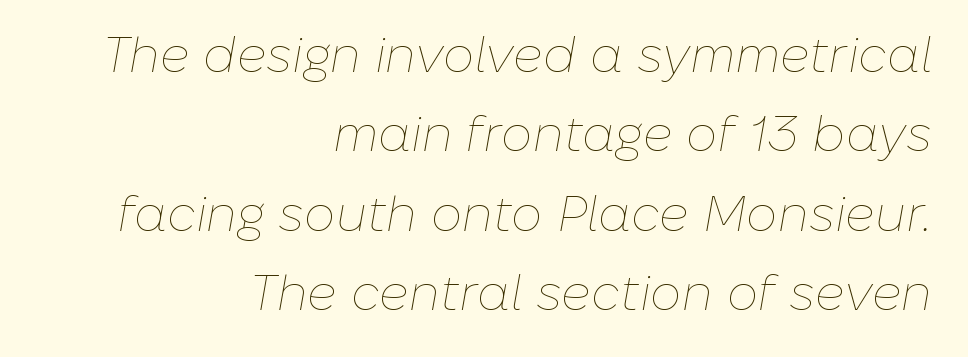
{"italic": "yes", "lean": "right", "slant_degrees": 10, "bold": "no", "weight": "thin", "width": "normal", "stroke_contrast": "low", "x_height": "medium", "monospaced": "no", "underline": "no", "align": "right", "line_spacing": "normal", "line_spacing_ratio": 1.59, "letter_spacing": "normal", "letter_spacing_em": 0.0, "glyph_px": 50}
